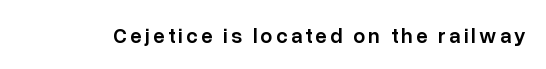
Its strokes are somewhat broadened, the hallmark of semibold type. The lettering holds an erect, upright posture throughout. The zone under the glyphs is completely vacant.
